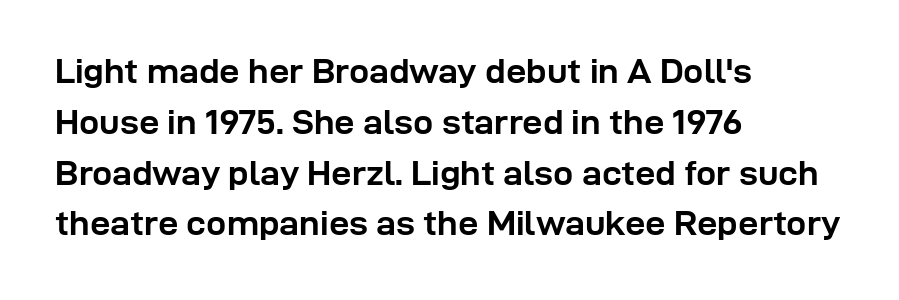
The letters are bold, with thick, heavy strokes. A roman cut, with each character standing at attention. Descenders are the only things crossing below the line. Think of a printed novel: that variable character pitch is what you see here.
